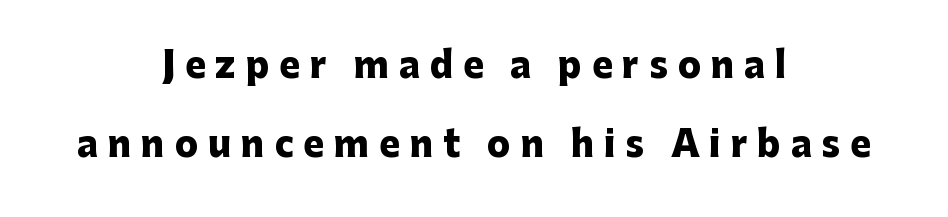
Q: Is the text bold? A: Yes.
Q: Is the text italic (slanted)? A: No, it is upright.
Q: Is the typeface a serif or a sans-serif typeface? A: Sans-serif.
Q: Is the text underlined? A: No.
Q: How is the paragraph aligned? A: Centered.
Q: Is the spacing between letters normal or unusually wide? A: Unusually wide.
Q: Is the spacing between lines tight, normal or loose? A: Loose.
Q: Width (condensed, normal, or wide)? A: Normal.
Q: Stroke contrast? A: Low.
Q: x-height? A: Medium.
Q: Monospaced? A: No.
